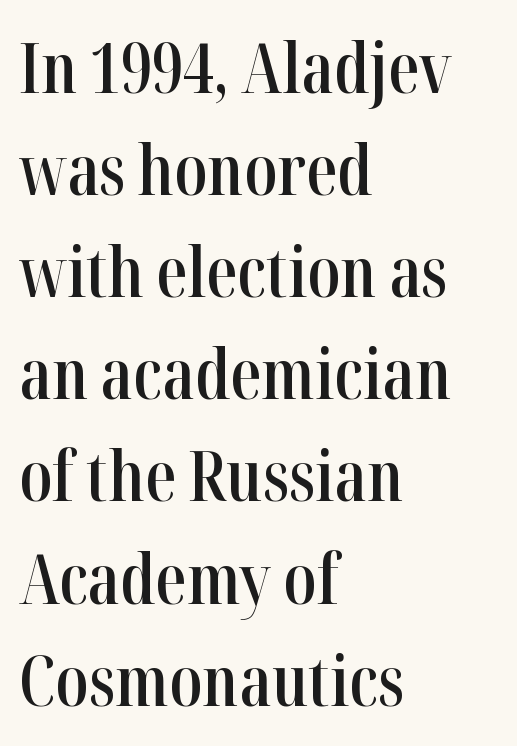
Q: Is the text bold? A: Semi-bold.
Q: Is the text italic (slanted)? A: No, it is upright.
Q: Is the typeface a serif or a sans-serif typeface? A: Serif.
Q: Is the text underlined? A: No.
Q: How is the paragraph aligned? A: Left-aligned.
Q: Is the spacing between letters normal or unusually wide? A: Normal.
Q: Is the spacing between lines tight, normal or loose? A: Normal.
Q: Width (condensed, normal, or wide)? A: Condensed.
Q: Stroke contrast? A: High.
Q: x-height? A: Medium.
Q: Monospaced? A: No.
